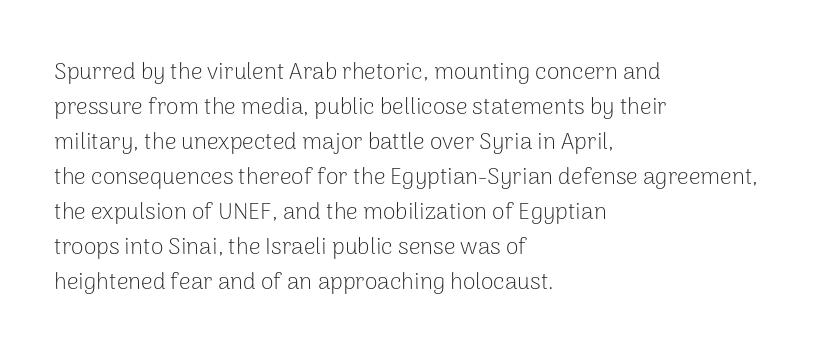
{"italic": "no", "bold": "no", "underline": "no", "align": "left", "line_spacing": "normal", "line_spacing_ratio": 1.52, "letter_spacing": "normal", "letter_spacing_em": 0.0, "glyph_px": 23}
